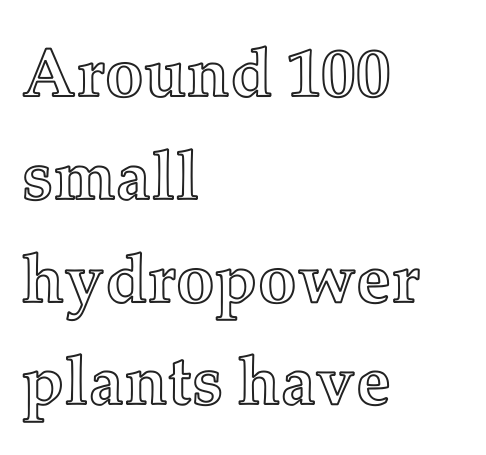
Teacher's note: observe the even left margin — that is flush-left alignment. The specimen omits any rule beneath the text block's lines. Note the varied advance widths — an 'i' is clearly narrower than an 'm'. The axis of the letterforms is exactly vertical.
